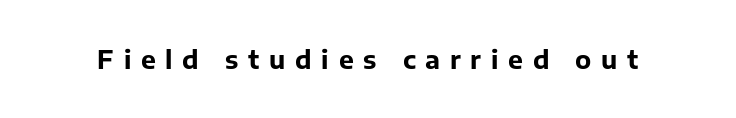
{"italic": "no", "bold": "yes", "underline": "no", "letter_spacing": "wide", "letter_spacing_em": 0.39, "glyph_px": 25}
